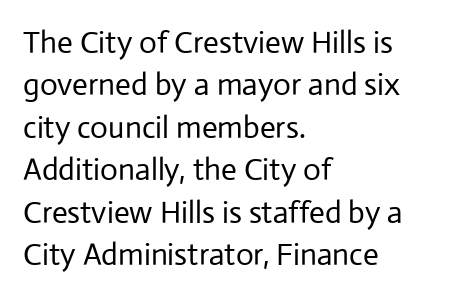
{"serif": "no", "italic": "no", "bold": "no", "weight": "regular", "width": "normal", "stroke_contrast": "low", "x_height": "medium", "monospaced": "no", "underline": "no", "align": "left", "line_spacing": "normal", "line_spacing_ratio": 1.37, "letter_spacing": "normal", "letter_spacing_em": 0.0, "glyph_px": 31}
